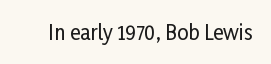
These lines keep a tight, regular rhythm from letter to letter. Unmarked baselines from the first word to the last. Italic: no, the glyphs are upright roman.
